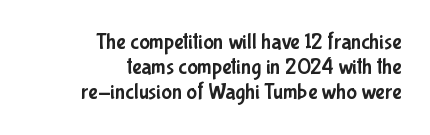
The image shows 22 px text type, upright; set right-aligned, tight line spacing (1.14x), normal letter spacing, not underlined.
